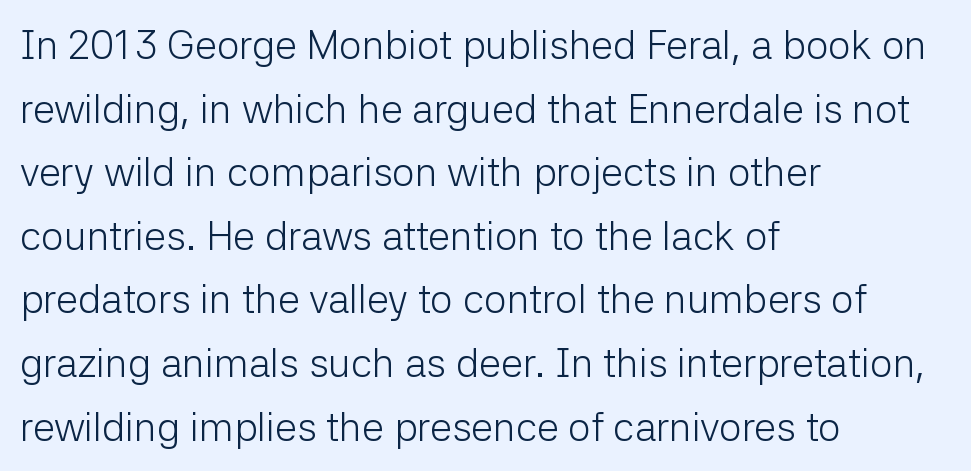
The passage shown is typed in a proportional face where columns would drift. Letters rest on an invisible, unmarked baseline. This sample uses plain, unmodified letter spacing. In terms of letterform style, serifs are entirely absent.
